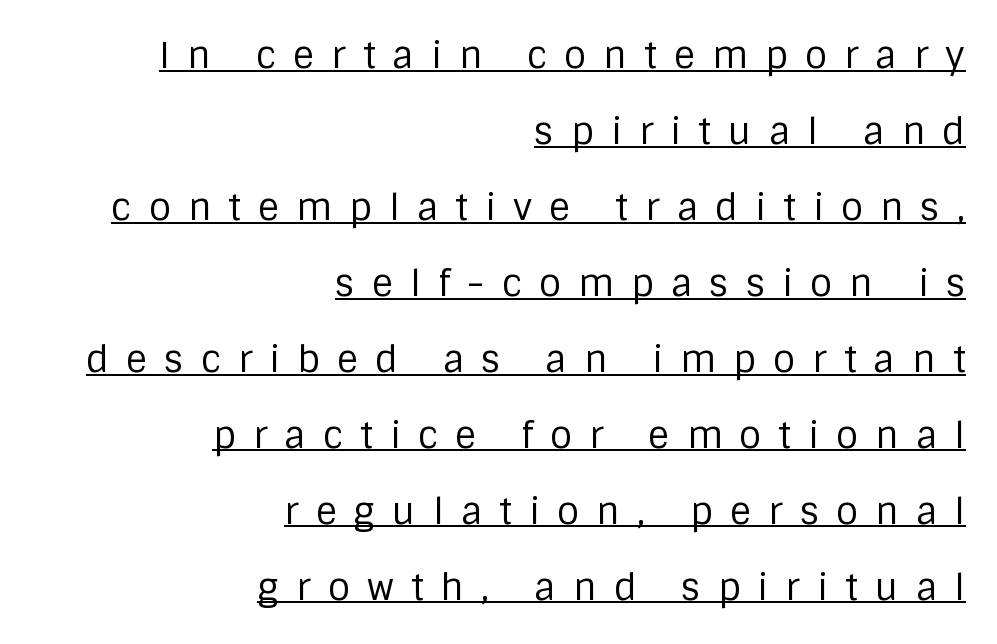
The image shows 36 px regular-weight sans-serif type, upright; set right-aligned, loose line spacing (2.11x), unusually wide letter spacing (+0.48 em), underlined; low stroke contrast and a large x-height.
